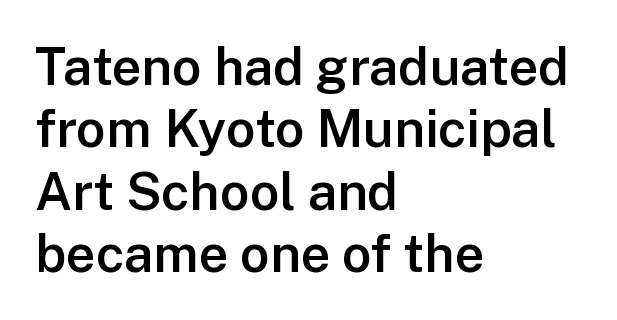
Q: Is the text bold? A: Semi-bold.
Q: Is the text italic (slanted)? A: No, it is upright.
Q: Is the typeface a serif or a sans-serif typeface? A: Sans-serif.
Q: Is the text underlined? A: No.
Q: How is the paragraph aligned? A: Left-aligned.
Q: Is the spacing between letters normal or unusually wide? A: Normal.
Q: Width (condensed, normal, or wide)? A: Normal.
Q: Stroke contrast? A: Low.
Q: x-height? A: Medium.
Q: Monospaced? A: No.
